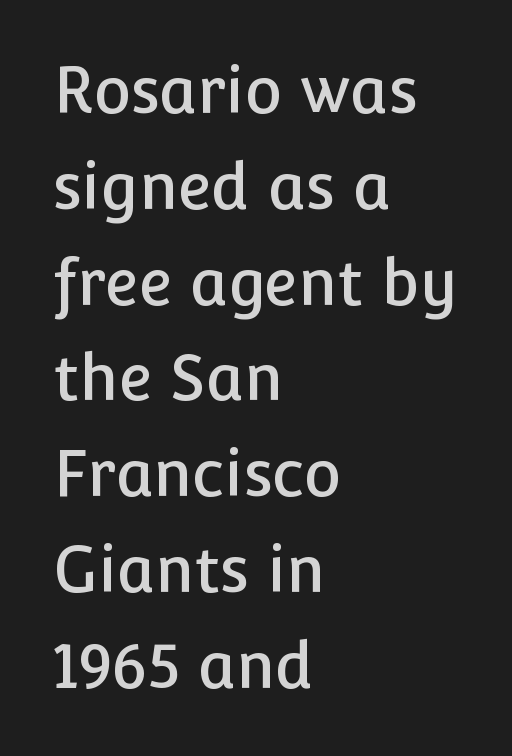
Character widths vary here, with narrow letters taking less room than wide ones. Is this a sans? Yes — the strokes have no serifs. Alignment: flush left. Look at the tracking — it's just the regular setting, nothing added.
